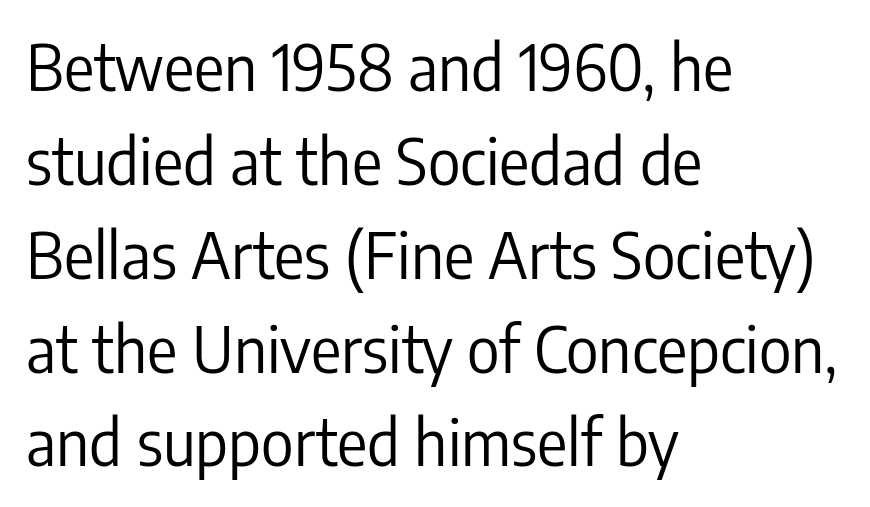
Q: Is the text bold? A: No.
Q: Is the text italic (slanted)? A: No, it is upright.
Q: Is the typeface a serif or a sans-serif typeface? A: Sans-serif.
Q: Is the text underlined? A: No.
Q: How is the paragraph aligned? A: Left-aligned.
Q: Is the spacing between letters normal or unusually wide? A: Normal.
Q: Is the spacing between lines tight, normal or loose? A: Normal.
Q: Width (condensed, normal, or wide)? A: Condensed.
Q: Stroke contrast? A: Low.
Q: x-height? A: Medium.
Q: Monospaced? A: No.
